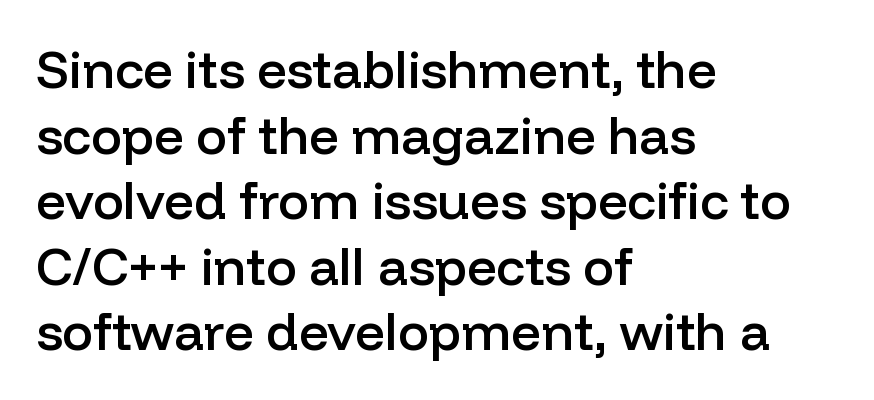
{"serif": "no", "italic": "no", "bold": "semi", "weight": "semibold", "width": "normal", "stroke_contrast": "low", "x_height": "medium", "monospaced": "no", "underline": "no", "align": "left", "line_spacing": "normal", "line_spacing_ratio": 1.26, "letter_spacing": "normal", "letter_spacing_em": 0.0, "glyph_px": 52}
